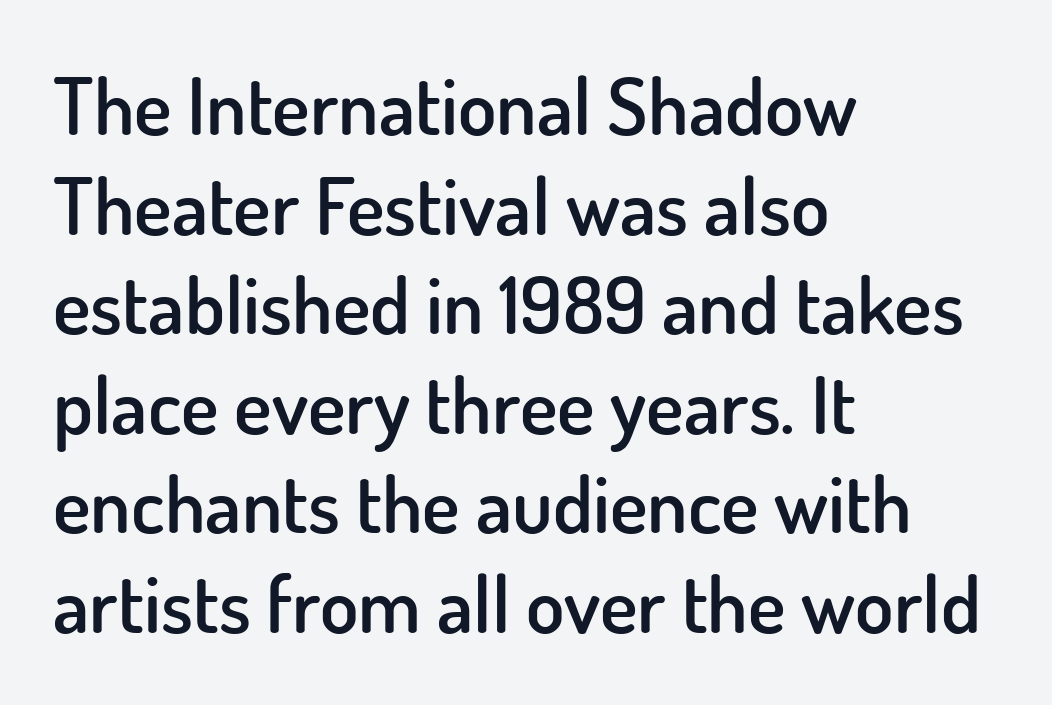
Observe the ordinary spacing: letters are neighbours, not strangers. Each row of text sits above clean, open space. Stems and bowls a touch heavier than normal — semibold. A typesetter would call this proportional, since set widths differ per character.
